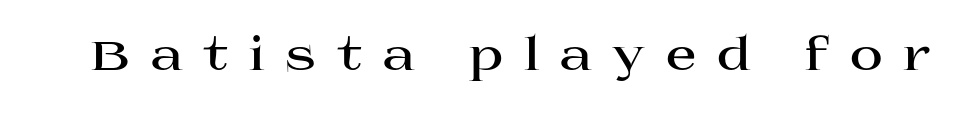
Think of a printed novel: that variable character pitch is what you see here. This sample uses an upright cut, with every glyph sitting square on the baseline. Small tapered or slab feet sit at the stroke ends, so this counts as serif. The sample has been set heavy, in full bold.
